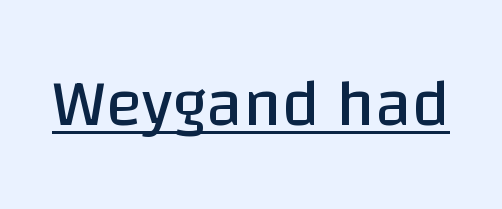
Q: Is the text bold? A: No.
Q: Is the text italic (slanted)? A: No, it is upright.
Q: Is the typeface a serif or a sans-serif typeface? A: Sans-serif.
Q: Is the text underlined? A: Yes.
Q: Is the spacing between letters normal or unusually wide? A: Normal.
Q: Width (condensed, normal, or wide)? A: Normal.
Q: Stroke contrast? A: Low.
Q: x-height? A: Large.
Q: Monospaced? A: No.
